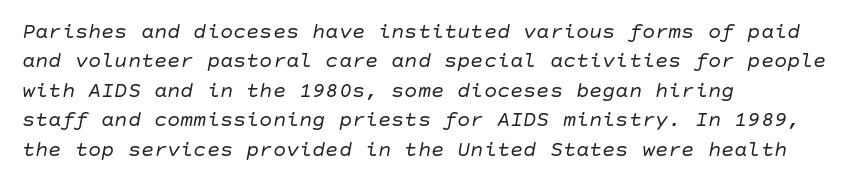
All the whitespace from short lines collects on the right. This reads as an unemphasized weight, regular at the heaviest. Tracking value appears to be zero — textbook default spacing. Students, observe: this is what conventionally led text looks like. A clean baseline with only descenders dipping below it. Posture: slanted.
